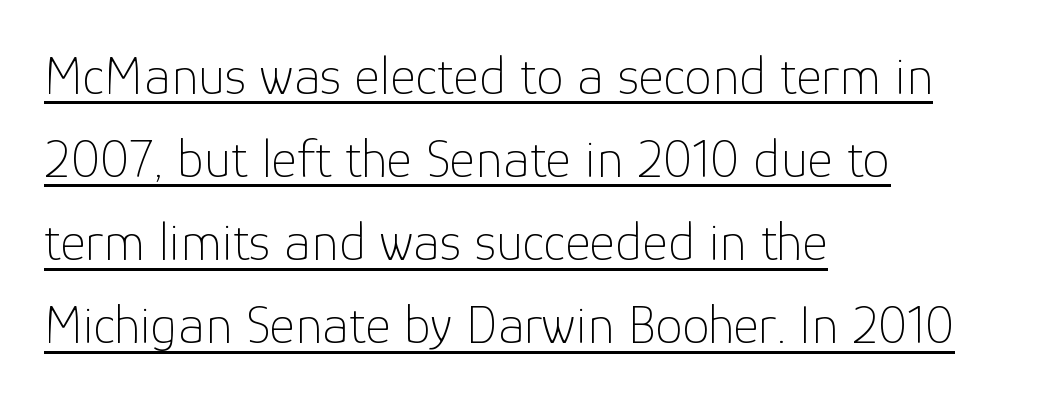
Q: Is the text bold? A: No.
Q: Is the text italic (slanted)? A: No, it is upright.
Q: Is the typeface a serif or a sans-serif typeface? A: Sans-serif.
Q: Is the text underlined? A: Yes.
Q: How is the paragraph aligned? A: Left-aligned.
Q: Is the spacing between letters normal or unusually wide? A: Normal.
Q: Is the spacing between lines tight, normal or loose? A: Normal.
Q: Width (condensed, normal, or wide)? A: Normal.
Q: Stroke contrast? A: Low.
Q: x-height? A: Medium.
Q: Monospaced? A: No.
